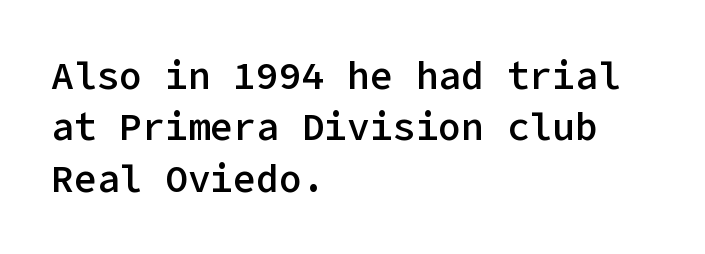
{"serif": "no", "italic": "no", "bold": "semi", "weight": "semibold", "width": "normal", "stroke_contrast": "low", "x_height": "medium", "underline": "no", "align": "left", "line_spacing": "normal", "line_spacing_ratio": 1.35, "letter_spacing": "normal", "letter_spacing_em": 0.0, "glyph_px": 38}
